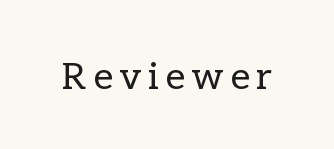
Q: Is the text bold? A: No.
Q: Is the text italic (slanted)? A: No, it is upright.
Q: Is the text underlined? A: No.
Q: Width (condensed, normal, or wide)? A: Normal.
Q: Stroke contrast? A: Low.
Q: x-height? A: Medium.
Q: Monospaced? A: No.
